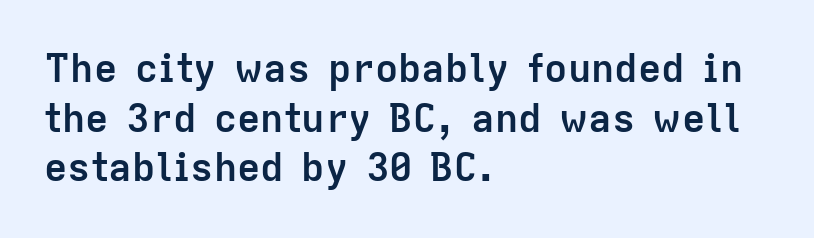
The designer left line spacing at the default. Plenty of ink on the page — the face is bold. Only glyphs here, with clear space below each row. This rendering uses left alignment, leaving the right contour irregular. A sans-serif font was chosen for this passage.
